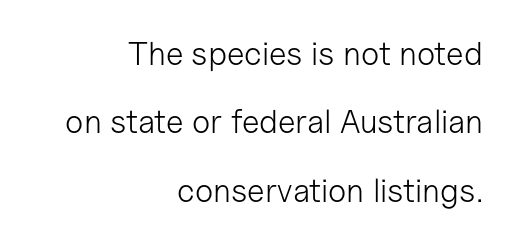
Q: Is the text bold? A: No.
Q: Is the text italic (slanted)? A: No, it is upright.
Q: Is the typeface a serif or a sans-serif typeface? A: Sans-serif.
Q: Is the text underlined? A: No.
Q: How is the paragraph aligned? A: Right-aligned.
Q: Is the spacing between letters normal or unusually wide? A: Normal.
Q: Is the spacing between lines tight, normal or loose? A: Loose.
Q: Width (condensed, normal, or wide)? A: Normal.
Q: Stroke contrast? A: Low.
Q: x-height? A: Medium.
Q: Monospaced? A: No.
